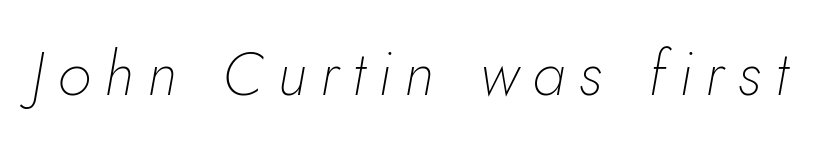
{"italic": "yes", "lean": "right", "slant_degrees": 10, "bold": "no", "weight": "thin", "width": "normal", "stroke_contrast": "low", "x_height": "small", "monospaced": "no", "underline": "no", "letter_spacing": "wide", "letter_spacing_em": 0.22, "glyph_px": 62}
